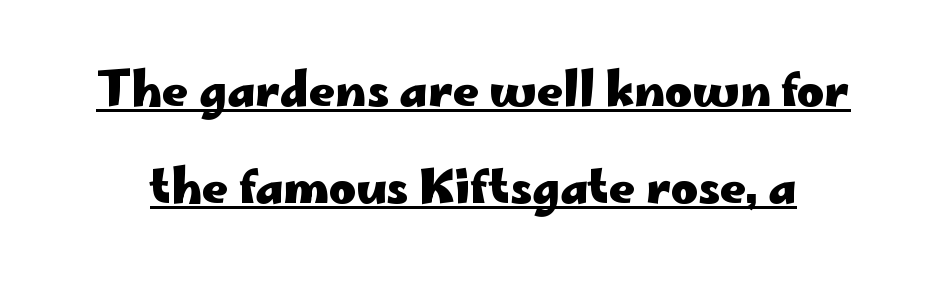
Airy leading. The sample has been set heavy, in full bold. The type is set solid horizontally, with unmodified tracking. A typesetter would call this proportional, since set widths differ per character. Designer's note — italics off, roman on.
